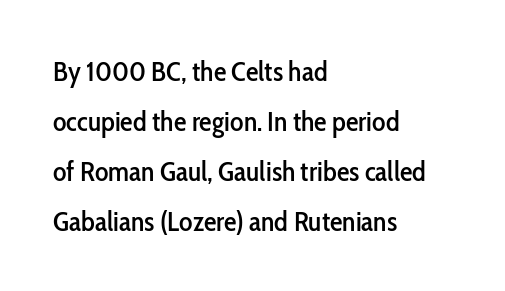
The image shows 28 px condensed sans-serif type, upright; set left-aligned, line spacing 1.78x, normal letter spacing, not underlined; low stroke contrast and a medium x-height.
